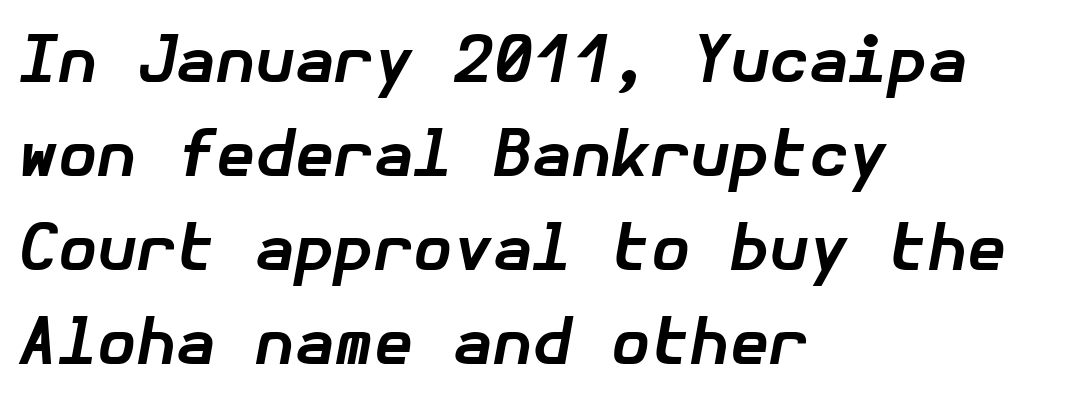
The text carries the slant typical of an italic or oblique font. The block of text has a typical density, with ordinary space between rows. The gaps between neighbouring characters are ordinary and unremarkable. Caption: multi-line text, flush left, ragged right.
